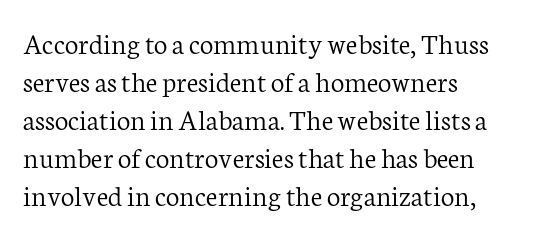
{"serif": "yes", "italic": "no", "bold": "no", "weight": "light", "width": "normal", "stroke_contrast": "low", "x_height": "medium", "monospaced": "no", "underline": "no", "align": "left", "line_spacing": "normal", "line_spacing_ratio": 1.27, "letter_spacing": "normal", "letter_spacing_em": 0.0, "glyph_px": 30}
